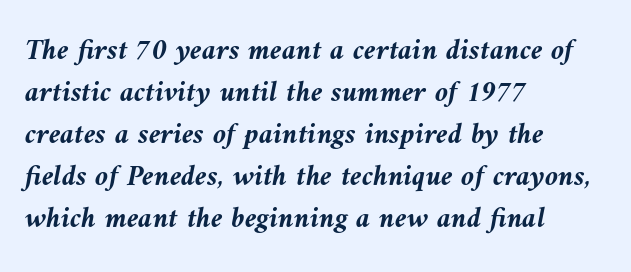
The image shows 30 px semibold type, italic (leaning left); set left-aligned, normal line spacing (1.4x), normal letter spacing, not underlined; medium stroke contrast and a medium x-height.
